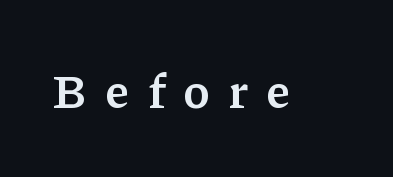
Q: Is the text bold? A: Semi-bold.
Q: Is the text italic (slanted)? A: No, it is upright.
Q: Is the typeface a serif or a sans-serif typeface? A: Serif.
Q: Is the text underlined? A: No.
Q: Is the spacing between letters normal or unusually wide? A: Unusually wide.
Q: Width (condensed, normal, or wide)? A: Normal.
Q: Stroke contrast? A: Low.
Q: x-height? A: Medium.
Q: Monospaced? A: No.
